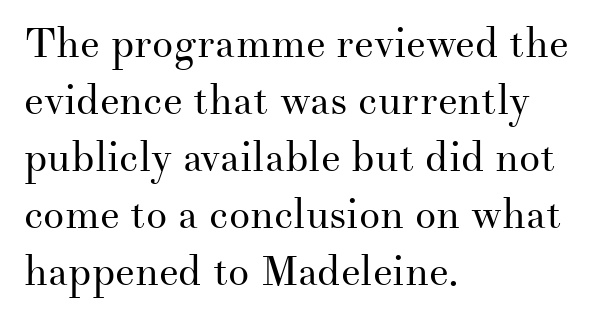
Q: Is the text bold? A: No.
Q: Is the text italic (slanted)? A: No, it is upright.
Q: Is the typeface a serif or a sans-serif typeface? A: Serif.
Q: Is the text underlined? A: No.
Q: How is the paragraph aligned? A: Left-aligned.
Q: Is the spacing between letters normal or unusually wide? A: Normal.
Q: Is the spacing between lines tight, normal or loose? A: Normal.
Q: Width (condensed, normal, or wide)? A: Normal.
Q: Stroke contrast? A: Medium.
Q: x-height? A: Small.
Q: Monospaced? A: No.
